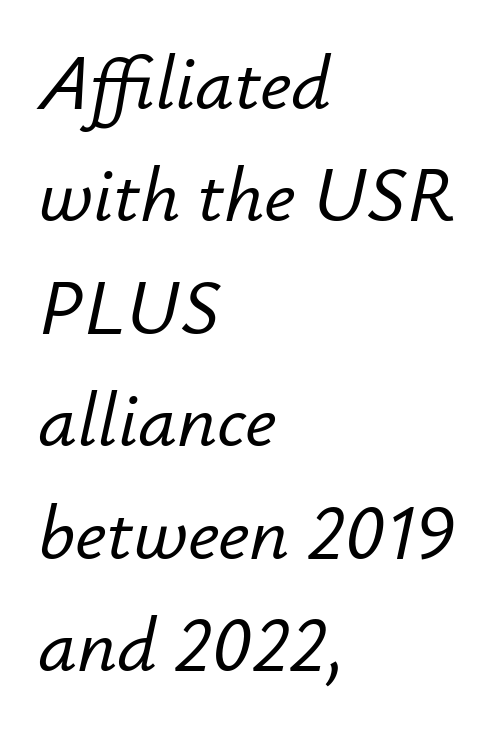
The image shows 77 px text type, italic (leaning right); set left-aligned, normal line spacing (1.46x), normal letter spacing, not underlined; low stroke contrast and a small x-height.
